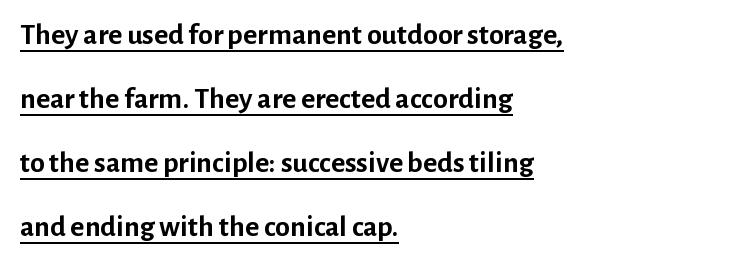
Q: Is the text bold? A: Yes.
Q: Is the text italic (slanted)? A: No, it is upright.
Q: Is the typeface a serif or a sans-serif typeface? A: Sans-serif.
Q: Is the text underlined? A: Yes.
Q: How is the paragraph aligned? A: Left-aligned.
Q: Is the spacing between letters normal or unusually wide? A: Normal.
Q: Is the spacing between lines tight, normal or loose? A: Loose.
Q: Width (condensed, normal, or wide)? A: Normal.
Q: Stroke contrast? A: Low.
Q: x-height? A: Medium.
Q: Monospaced? A: No.
